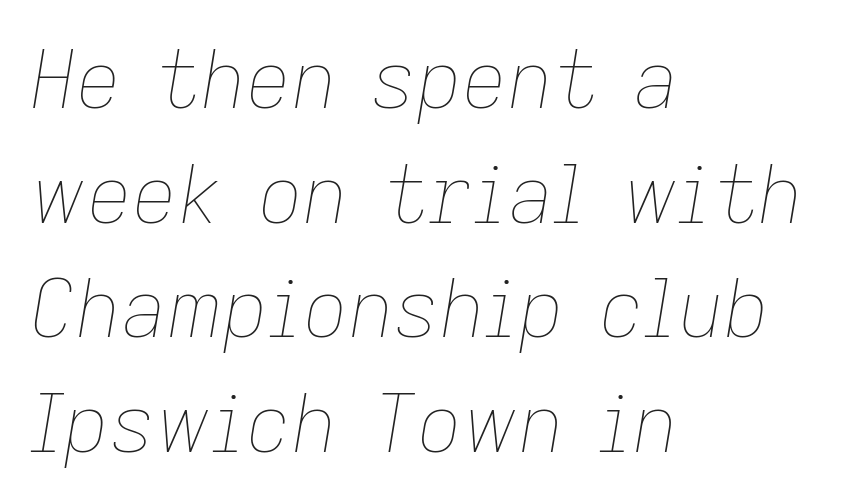
Stems and bowls with no extra thickness — not bold. Students, note that the glyphs here touch the page at normal intervals. In terms of leading, this rendering sits right in the middle. The rendering anchors every line to the left-hand side.
